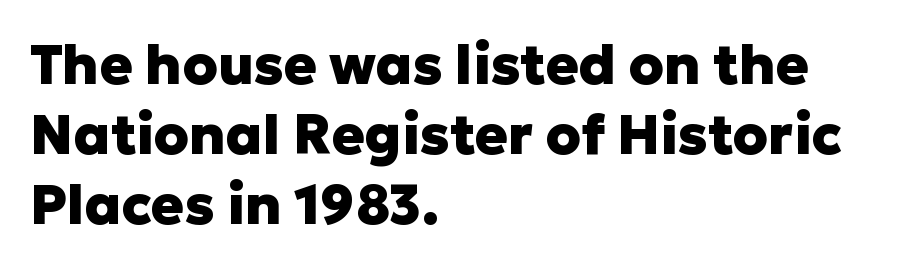
The image shows 55 px heavy sans-serif type, upright; set left-aligned, normal line spacing (1.27x), normal letter spacing, not underlined; low stroke contrast and a medium x-height.
